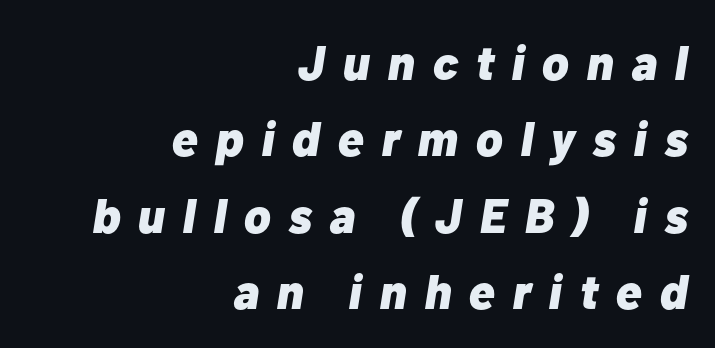
Q: Is the text bold? A: Yes.
Q: Is the text italic (slanted)? A: Yes, it leans right by about 10 degrees.
Q: Is the text underlined? A: No.
Q: How is the paragraph aligned? A: Right-aligned.
Q: Is the spacing between letters normal or unusually wide? A: Unusually wide.
Q: Is the spacing between lines tight, normal or loose? A: Normal.
Q: Width (condensed, normal, or wide)? A: Normal.
Q: Stroke contrast? A: Low.
Q: x-height? A: Medium.
Q: Monospaced? A: No.
